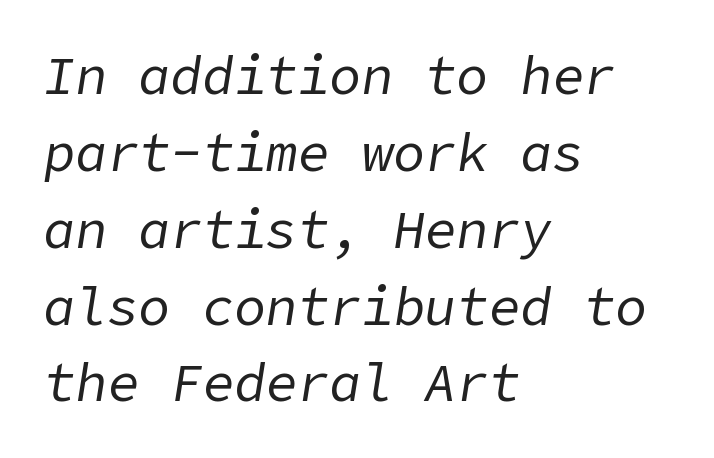
{"italic": "yes", "lean": "right", "slant_degrees": 9, "bold": "no", "weight": "regular", "width": "normal", "stroke_contrast": "low", "x_height": "medium", "underline": "no", "align": "left", "line_spacing": "normal", "line_spacing_ratio": 1.45, "letter_spacing": "normal", "letter_spacing_em": 0.0, "glyph_px": 53}
